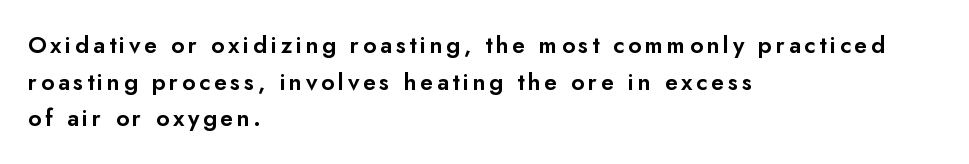
The image shows 23 px text type, upright; set left-aligned, normal line spacing (1.59x), not underlined.
